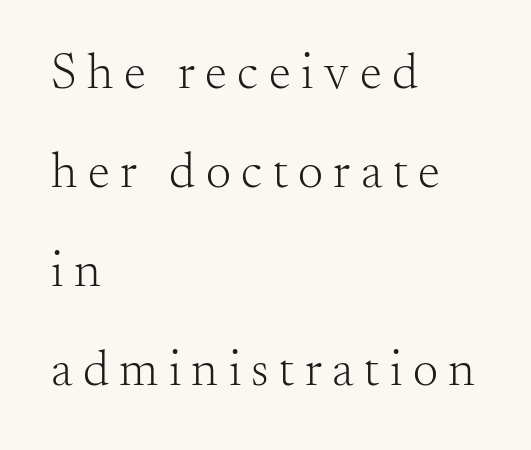
These lines are set flush left with a ragged right edge. Descenders hang freely into open space. Little horizontal feet cap the strokes, marking this as serif type. What's the leading like? Stretched, with rows far apart. Stroke mass is kept to a normal reading level or below.
